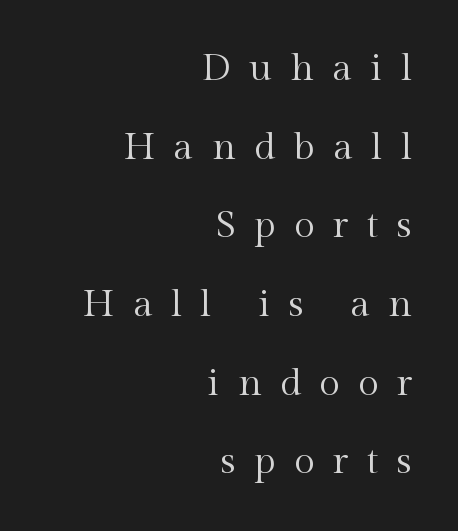
Q: Is the text bold? A: No.
Q: Is the text italic (slanted)? A: No, it is upright.
Q: Is the typeface a serif or a sans-serif typeface? A: Serif.
Q: Is the text underlined? A: No.
Q: How is the paragraph aligned? A: Right-aligned.
Q: Is the spacing between letters normal or unusually wide? A: Unusually wide.
Q: Is the spacing between lines tight, normal or loose? A: Loose.
Q: Width (condensed, normal, or wide)? A: Normal.
Q: x-height? A: Medium.
Q: Monospaced? A: No.
